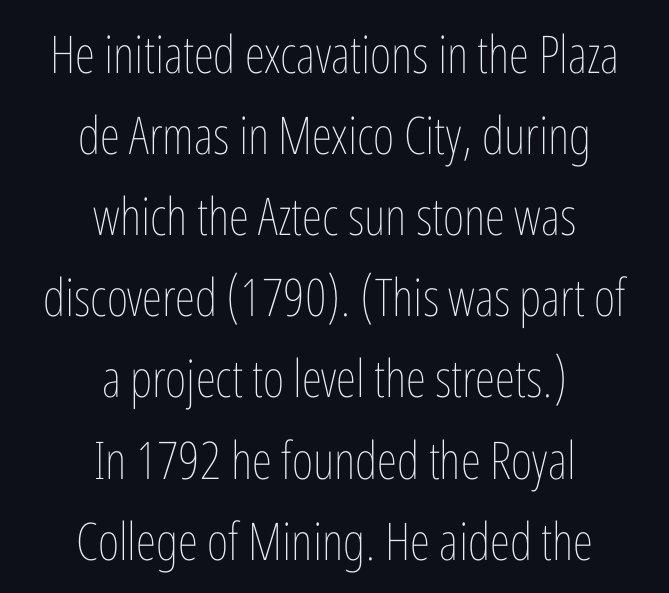
The image shows 52 px thin, condensed type, upright; set centered, normal line spacing (1.56x), normal letter spacing, not underlined; low stroke contrast and a medium x-height.
